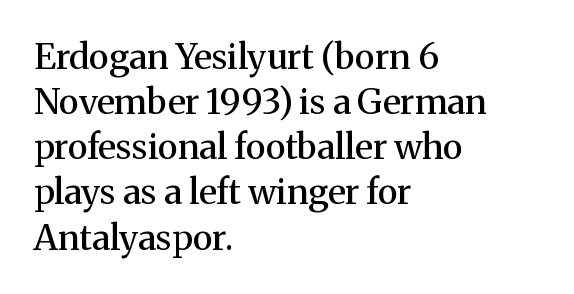
The image shows 35 px semibold serif type, upright; set left-aligned, normal line spacing (1.29x), normal letter spacing, not underlined; medium stroke contrast and a medium x-height.
